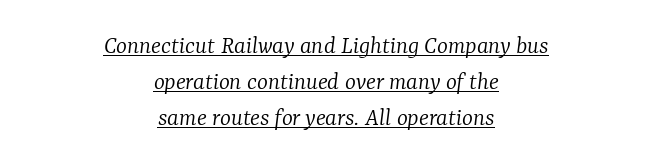
Q: Is the text bold? A: No.
Q: Is the text italic (slanted)? A: Yes, it leans right by about 7 degrees.
Q: Is the text underlined? A: Yes.
Q: How is the paragraph aligned? A: Centered.
Q: Is the spacing between letters normal or unusually wide? A: Normal.
Q: Is the spacing between lines tight, normal or loose? A: Normal.
